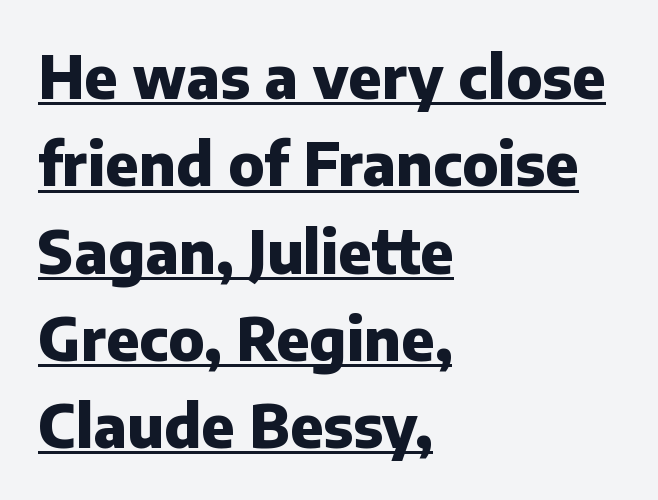
{"serif": "no", "italic": "no", "bold": "yes", "weight": "heavy", "width": "normal", "stroke_contrast": "low", "x_height": "medium", "monospaced": "no", "underline": "yes", "align": "left", "line_spacing": "normal", "line_spacing_ratio": 1.48, "letter_spacing": "normal", "letter_spacing_em": 0.0, "glyph_px": 59}
